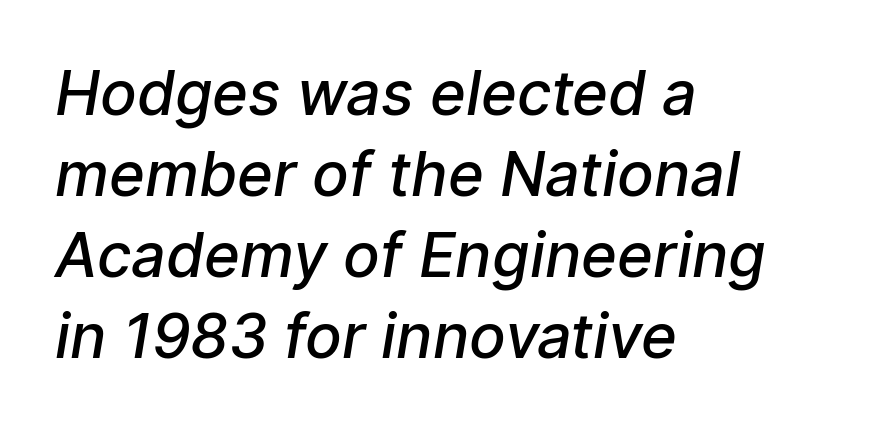
Q: Is the text bold? A: Semi-bold.
Q: Is the typeface a serif or a sans-serif typeface? A: Sans-serif.
Q: Is the text underlined? A: No.
Q: How is the paragraph aligned? A: Left-aligned.
Q: Is the spacing between letters normal or unusually wide? A: Normal.
Q: Is the spacing between lines tight, normal or loose? A: Normal.
Q: Width (condensed, normal, or wide)? A: Normal.
Q: Stroke contrast? A: Low.
Q: x-height? A: Medium.
Q: Monospaced? A: No.
